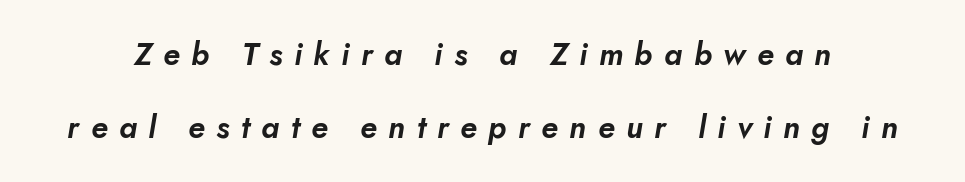
{"italic": "yes", "lean": "right", "slant_degrees": 10, "width": "normal", "stroke_contrast": "low", "x_height": "small", "monospaced": "no", "underline": "no", "line_spacing": "loose", "line_spacing_ratio": 2.36, "letter_spacing": "wide", "letter_spacing_em": 0.37, "glyph_px": 31}
